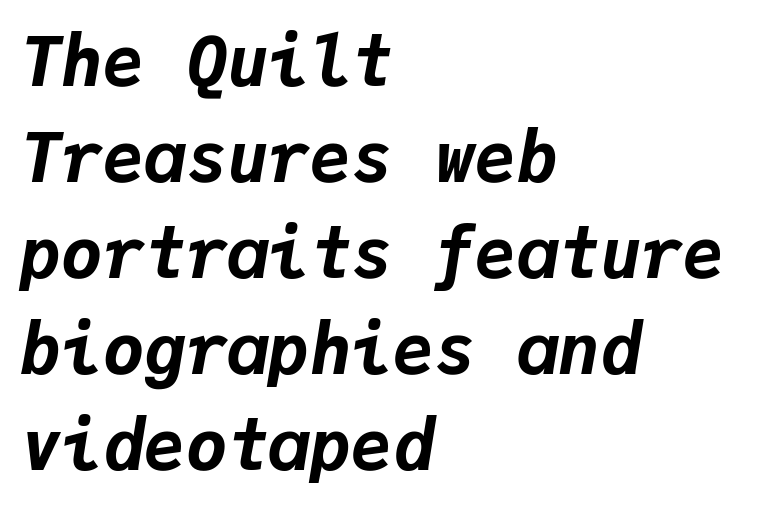
The image shows 69 px bold type, italic (leaning right), monospaced; set left-aligned, normal line spacing (1.39x), normal letter spacing, not underlined; low stroke contrast and a medium x-height.
